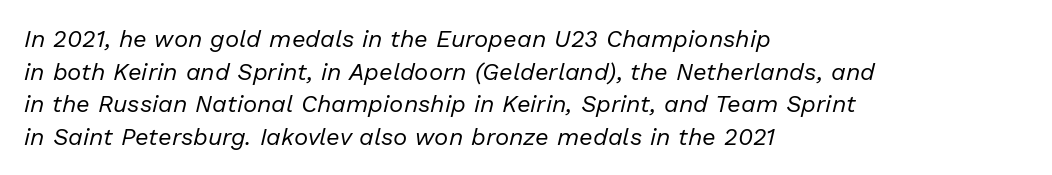
Q: Is the text bold? A: No.
Q: Is the text italic (slanted)? A: Yes, it leans right by about 13 degrees.
Q: Is the text underlined? A: No.
Q: How is the paragraph aligned? A: Left-aligned.
Q: Is the spacing between letters normal or unusually wide? A: Normal.
Q: Is the spacing between lines tight, normal or loose? A: Normal.
